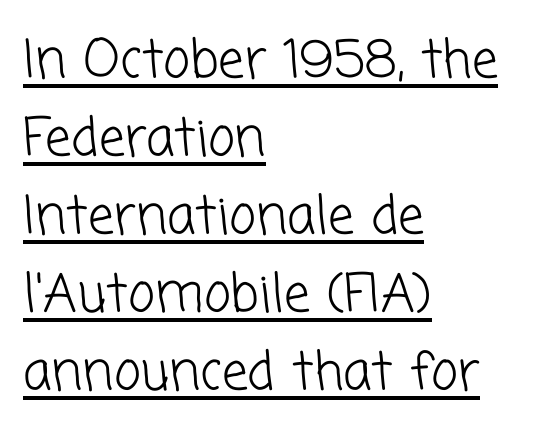
The image shows 52 px light sans-serif type; set left-aligned, normal line spacing (1.5x), normal letter spacing, underlined; low stroke contrast and a medium x-height.
